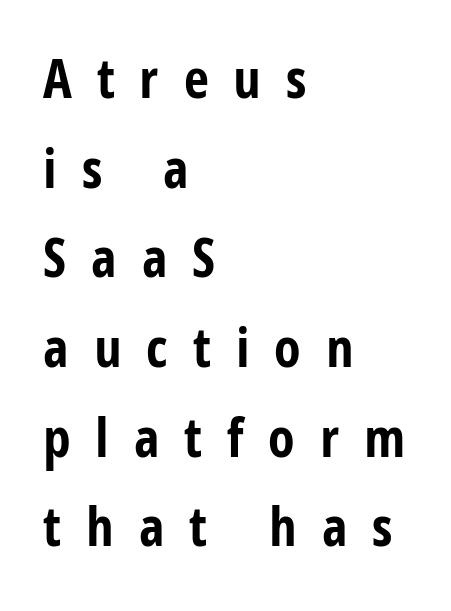
Short and long lines alike share a common starting point at left. The glyphs in this specimen are sans serif. You can tell it's not italic because the verticals are truly vertical. Notice how descenders clear the ascenders below comfortably — that's standard leading.
